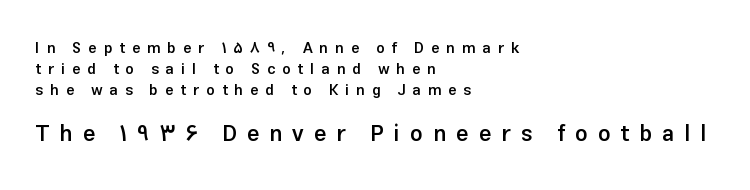
The axis of the letterforms is exactly vertical. The paragraph has a hard left edge and a soft right edge. Which of the two is more prominent by size? The second, at the bottom. This is the in-between weight designers call semibold or demi. In terms of leading, this rendering sits right in the middle.
